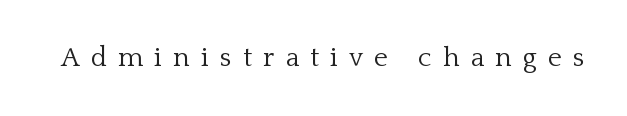
The image shows 27 px text type, upright; set unusually wide letter spacing (+0.42 em), not underlined.
